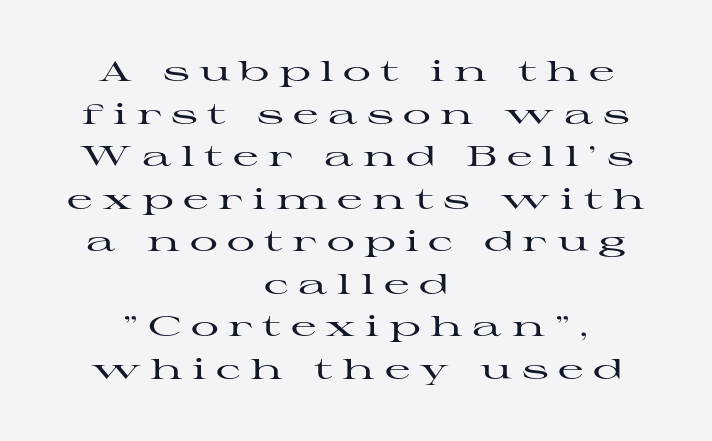
{"serif": "yes", "italic": "no", "width": "wide", "stroke_contrast": "high", "x_height": "medium", "monospaced": "no", "underline": "no", "align": "center", "line_spacing": "normal", "line_spacing_ratio": 1.52, "letter_spacing": "wide", "letter_spacing_em": 0.34, "glyph_px": 28}
